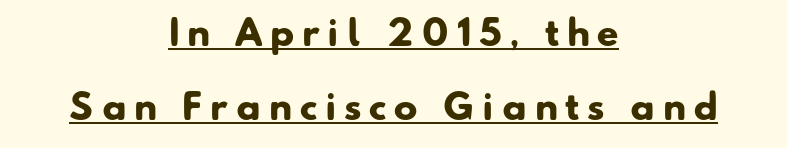
The image shows 35 px heavy sans-serif type; set centered, loose line spacing (2.11x), unusually wide letter spacing (+0.22 em), underlined; low stroke contrast and a small x-height.
